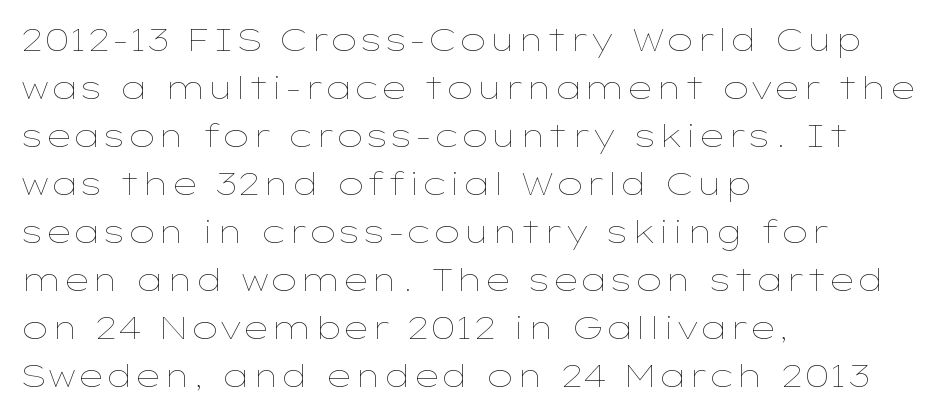
{"italic": "no", "bold": "no", "weight": "thin", "width": "wide", "stroke_contrast": "low", "x_height": "medium", "monospaced": "no", "underline": "no", "align": "left", "line_spacing": "normal", "line_spacing_ratio": 1.55, "letter_spacing": "normal", "letter_spacing_em": 0.0, "glyph_px": 31}
